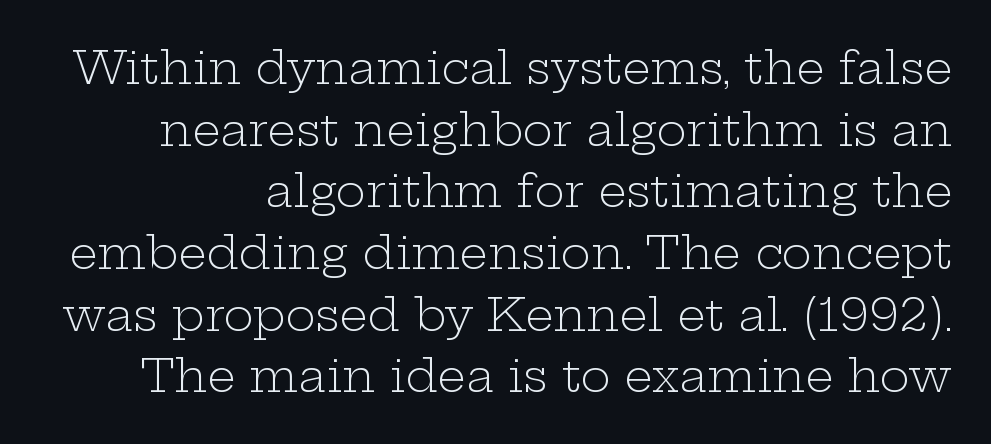
Q: Is the text bold? A: No.
Q: Is the text italic (slanted)? A: No, it is upright.
Q: Is the typeface a serif or a sans-serif typeface? A: Serif.
Q: Is the text underlined? A: No.
Q: Is the spacing between letters normal or unusually wide? A: Normal.
Q: Is the spacing between lines tight, normal or loose? A: Normal.
Q: Width (condensed, normal, or wide)? A: Wide.
Q: Stroke contrast? A: Low.
Q: x-height? A: Medium.
Q: Monospaced? A: No.
